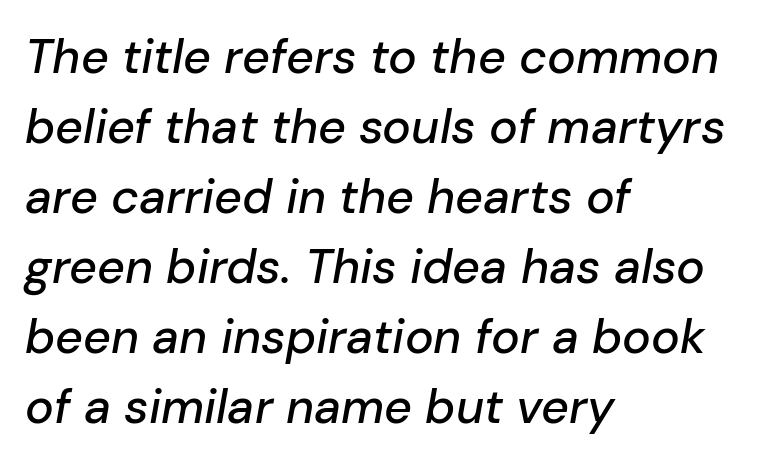
The image shows 48 px text type, italic (leaning right); set left-aligned, normal line spacing (1.46x), normal letter spacing, not underlined; low stroke contrast and a medium x-height.
